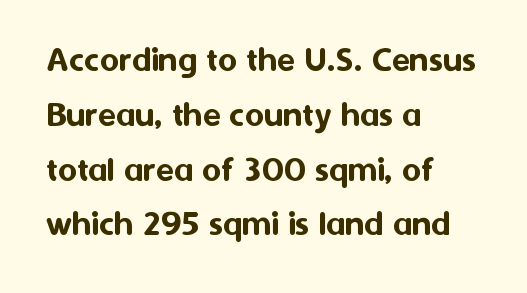
Q: Is the text italic (slanted)? A: No, it is upright.
Q: Is the typeface a serif or a sans-serif typeface? A: Sans-serif.
Q: Is the text underlined? A: No.
Q: How is the paragraph aligned? A: Left-aligned.
Q: Is the spacing between letters normal or unusually wide? A: Normal.
Q: Is the spacing between lines tight, normal or loose? A: Normal.
Q: Width (condensed, normal, or wide)? A: Normal.
Q: Stroke contrast? A: Medium.
Q: x-height? A: Medium.
Q: Monospaced? A: No.
